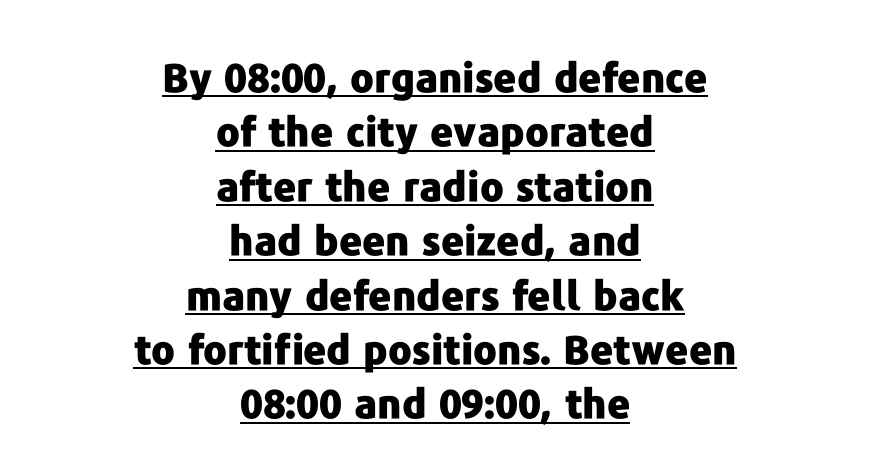
Every stem runs plumb, perpendicular to the baseline. Quick note: interline space is typical. Typeset on center — no edge is straight. Each word holds together tightly as a unit, with standard inter-letter gaps. In designer terms, the underline attribute is active on this setting.
